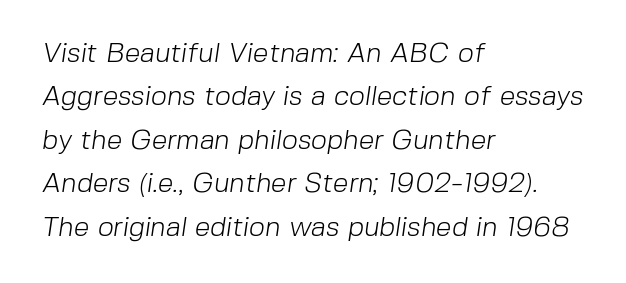
Q: Is the text bold? A: No.
Q: Is the typeface a serif or a sans-serif typeface? A: Sans-serif.
Q: Is the text underlined? A: No.
Q: How is the paragraph aligned? A: Left-aligned.
Q: Is the spacing between letters normal or unusually wide? A: Normal.
Q: Is the spacing between lines tight, normal or loose? A: Normal.
Q: Width (condensed, normal, or wide)? A: Normal.
Q: Stroke contrast? A: Low.
Q: x-height? A: Medium.
Q: Monospaced? A: No.
